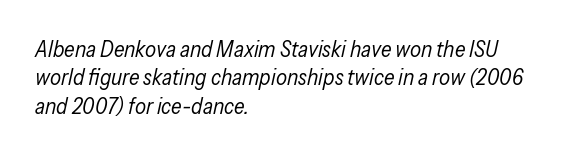
Q: Is the text bold? A: No.
Q: Is the text italic (slanted)? A: Yes, it leans right by about 13 degrees.
Q: Is the text underlined? A: No.
Q: How is the paragraph aligned? A: Left-aligned.
Q: Is the spacing between letters normal or unusually wide? A: Normal.
Q: Is the spacing between lines tight, normal or loose? A: Normal.
